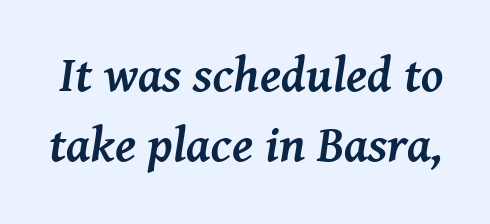
{"serif": "yes", "italic": "yes", "lean": "right", "slant_degrees": 8, "bold": "yes", "weight": "semibold", "width": "normal", "stroke_contrast": "medium", "x_height": "medium", "monospaced": "no", "underline": "no", "line_spacing": "normal", "line_spacing_ratio": 1.41, "letter_spacing": "normal", "letter_spacing_em": 0.0, "glyph_px": 50}
